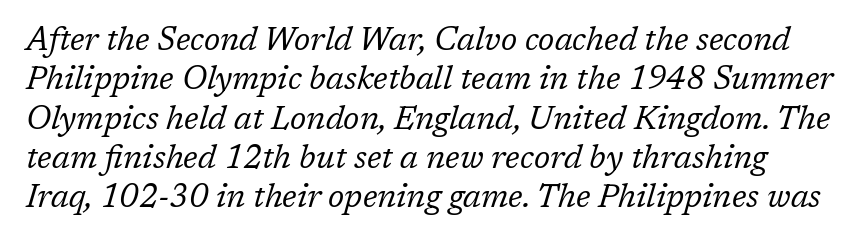
Q: Is the text bold? A: No.
Q: Is the text italic (slanted)? A: Yes, it leans right by about 17 degrees.
Q: Is the typeface a serif or a sans-serif typeface? A: Serif.
Q: Is the text underlined? A: No.
Q: Is the spacing between letters normal or unusually wide? A: Normal.
Q: Width (condensed, normal, or wide)? A: Normal.
Q: Stroke contrast? A: Low.
Q: x-height? A: Medium.
Q: Monospaced? A: No.
